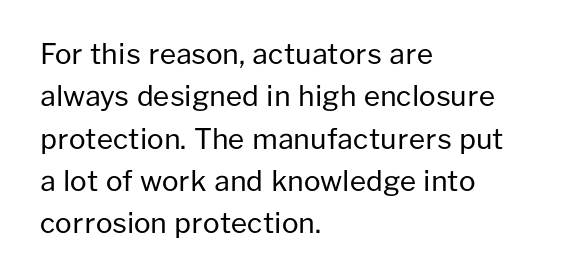
Q: Is the text bold? A: No.
Q: Is the text italic (slanted)? A: No, it is upright.
Q: Is the typeface a serif or a sans-serif typeface? A: Sans-serif.
Q: Is the text underlined? A: No.
Q: How is the paragraph aligned? A: Left-aligned.
Q: Is the spacing between letters normal or unusually wide? A: Normal.
Q: Is the spacing between lines tight, normal or loose? A: Normal.
Q: Width (condensed, normal, or wide)? A: Normal.
Q: Stroke contrast? A: Low.
Q: x-height? A: Medium.
Q: Monospaced? A: No.
